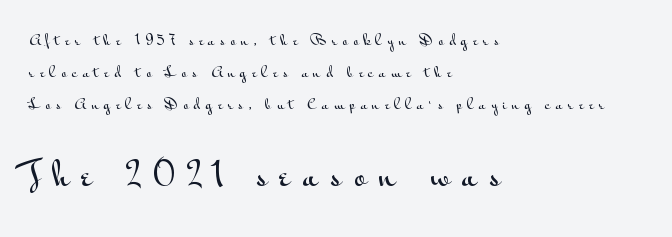
The face used here is proportionally spaced, like ordinary book or web type. Is the letter spacing exaggerated? Yes — the characters are pushed far apart. Reading down the block, your eye returns to a fixed left position each line. In terms of leading, this rendering errs on the spacious side. Type size steps up from the first block to the second.
